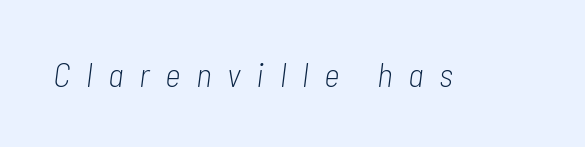
Q: Is the text bold? A: No.
Q: Is the text italic (slanted)? A: Yes, it leans right by about 7 degrees.
Q: Is the text underlined? A: No.
Q: Is the spacing between letters normal or unusually wide? A: Unusually wide.
Q: Width (condensed, normal, or wide)? A: Condensed.
Q: Stroke contrast? A: Low.
Q: x-height? A: Medium.
Q: Monospaced? A: No.
